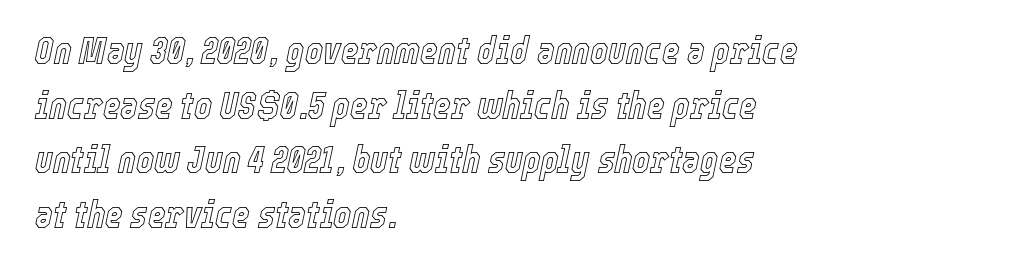
The rag falls on the right side of this text block. Style check: oblique. Proportional: the letters do not fall into vertical columns. Check the space under the baseline: it is left empty. Look at the tracking — it's just the regular setting, nothing added.
